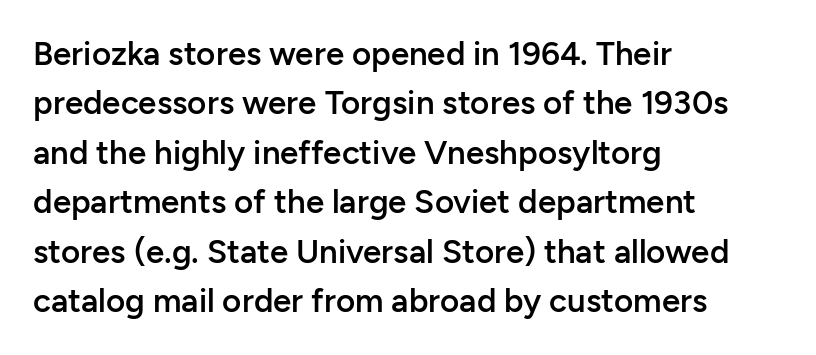
The image shows 33 px semibold sans-serif type, upright; set left-aligned, normal line spacing (1.5x), normal letter spacing, not underlined; low stroke contrast and a medium x-height.
